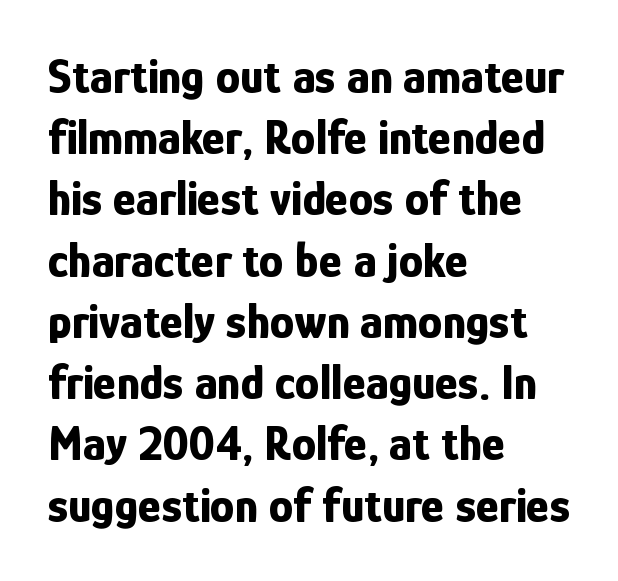
{"serif": "no", "italic": "no", "bold": "yes", "weight": "bold", "width": "condensed", "stroke_contrast": "low", "x_height": "medium", "monospaced": "no", "underline": "no", "align": "left", "line_spacing": "normal", "line_spacing_ratio": 1.25, "letter_spacing": "normal", "letter_spacing_em": 0.0, "glyph_px": 49}
